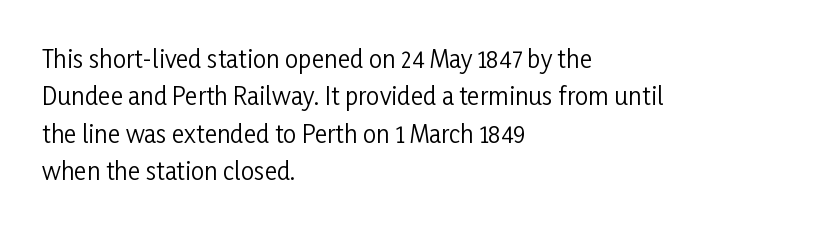
{"italic": "no", "bold": "no", "underline": "no", "align": "left", "line_spacing": "normal", "line_spacing_ratio": 1.56, "letter_spacing": "normal", "letter_spacing_em": 0.0, "glyph_px": 24}
